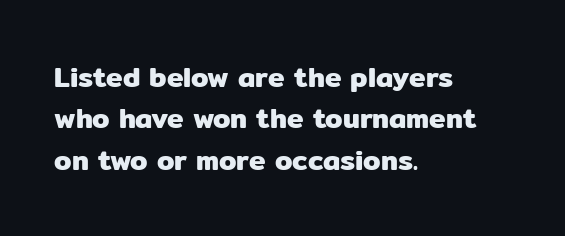
{"serif": "no", "italic": "no", "width": "normal", "stroke_contrast": "low", "x_height": "medium", "monospaced": "no", "underline": "no", "align": "left", "line_spacing": "normal", "line_spacing_ratio": 1.48, "letter_spacing": "normal", "letter_spacing_em": 0.0, "glyph_px": 28}
